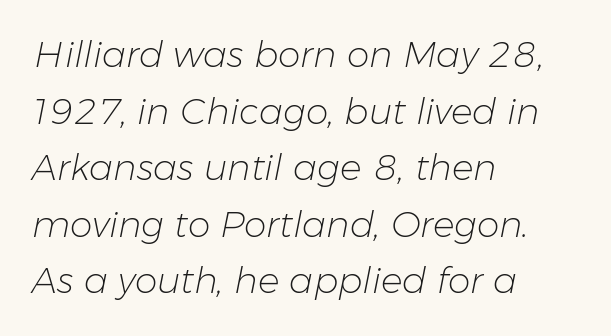
Leading: standard. The glyphs are unaccompanied by any horizontal stroke below them. Weight: in the light-to-regular range. The line texture is even and compact thanks to regular tracking.
